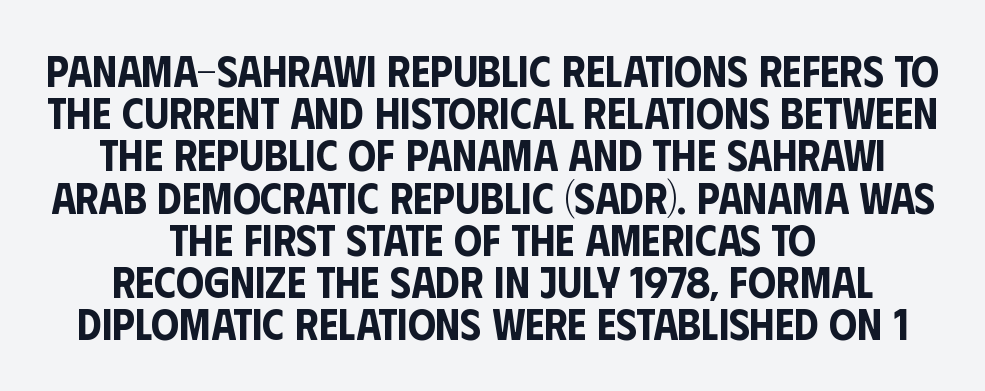
{"serif": "no", "italic": "no", "width": "condensed", "stroke_contrast": "low", "x_height": "large", "monospaced": "no", "underline": "no", "align": "center", "line_spacing": "tight", "line_spacing_ratio": 0.96, "letter_spacing": "normal", "letter_spacing_em": 0.0, "glyph_px": 44}
